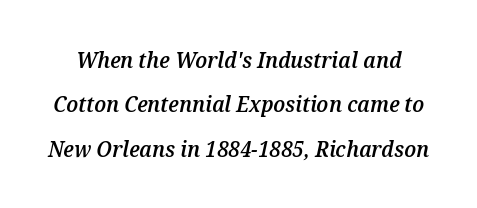
The image shows 22 px text type, italic (leaning right); set loose line spacing (2.02x), normal letter spacing, not underlined.
